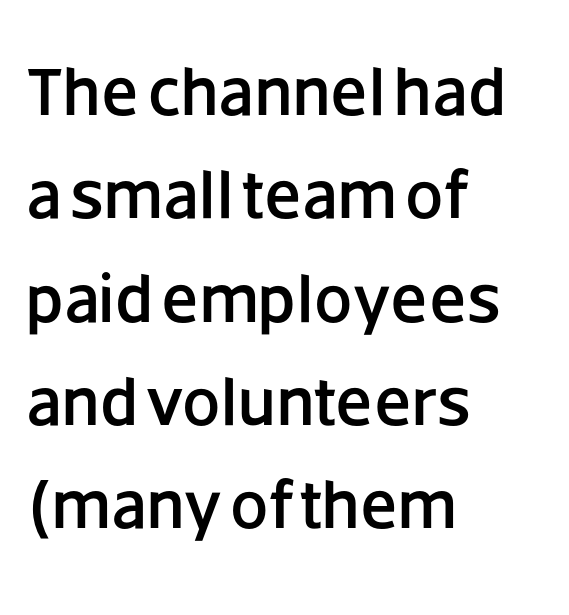
{"serif": "no", "italic": "no", "width": "normal", "stroke_contrast": "low", "x_height": "large", "monospaced": "no", "underline": "no", "align": "left", "line_spacing": "normal", "line_spacing_ratio": 1.52, "letter_spacing": "normal", "letter_spacing_em": 0.0, "glyph_px": 68}
